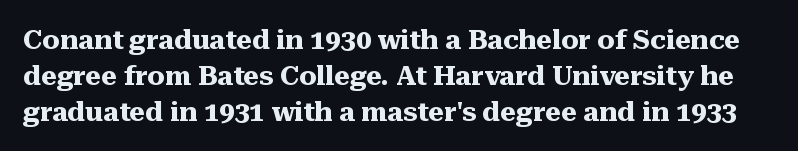
{"italic": "no", "bold": "yes", "underline": "no", "line_spacing": "normal", "line_spacing_ratio": 1.33, "letter_spacing": "normal", "letter_spacing_em": 0.0, "glyph_px": 27}
